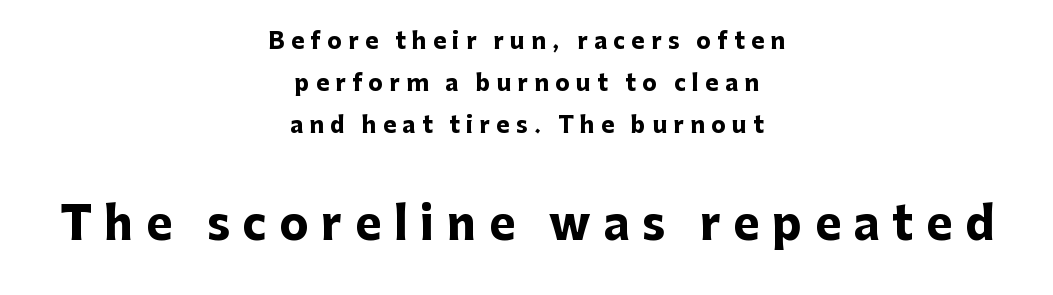
The image shows 44 px heavy sans-serif type, upright; set centered, loose line spacing (1.9x), unusually wide letter spacing (+0.29 em), not underlined; the second (bottom) block is 2.0x larger; low stroke contrast and a medium x-height.
